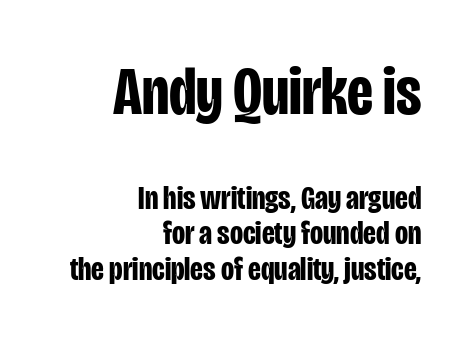
{"serif": "no", "italic": "no", "bold": "yes", "weight": "bold", "width": "condensed", "stroke_contrast": "low", "x_height": "large", "monospaced": "no", "underline": "no", "align": "right", "line_spacing": "tight", "line_spacing_ratio": 1.05, "letter_spacing": "normal", "letter_spacing_em": 0.0, "larger_block": "first", "size_ratio": 2.03, "glyph_px": 69}
